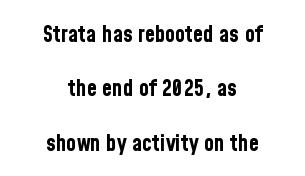
The image shows 23 px bold type, upright; set centered, loose line spacing (2.36x), normal letter spacing, not underlined.
